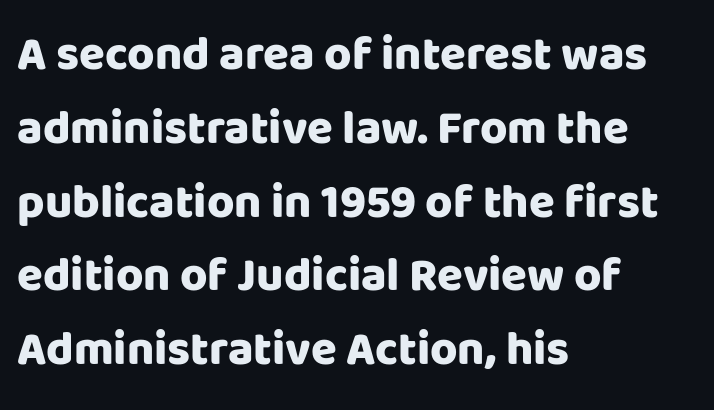
Q: Is the text bold? A: Yes.
Q: Is the text italic (slanted)? A: No, it is upright.
Q: Is the typeface a serif or a sans-serif typeface? A: Sans-serif.
Q: Is the text underlined? A: No.
Q: How is the paragraph aligned? A: Left-aligned.
Q: Is the spacing between letters normal or unusually wide? A: Normal.
Q: Is the spacing between lines tight, normal or loose? A: Normal.
Q: Width (condensed, normal, or wide)? A: Normal.
Q: Stroke contrast? A: Low.
Q: x-height? A: Large.
Q: Monospaced? A: No.
